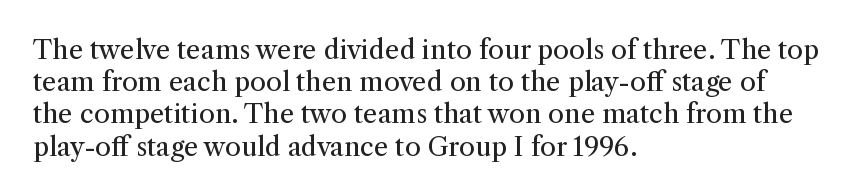
{"italic": "no", "bold": "no", "underline": "no", "align": "left", "line_spacing_ratio": 1.24, "letter_spacing": "normal", "letter_spacing_em": 0.0, "glyph_px": 26}
